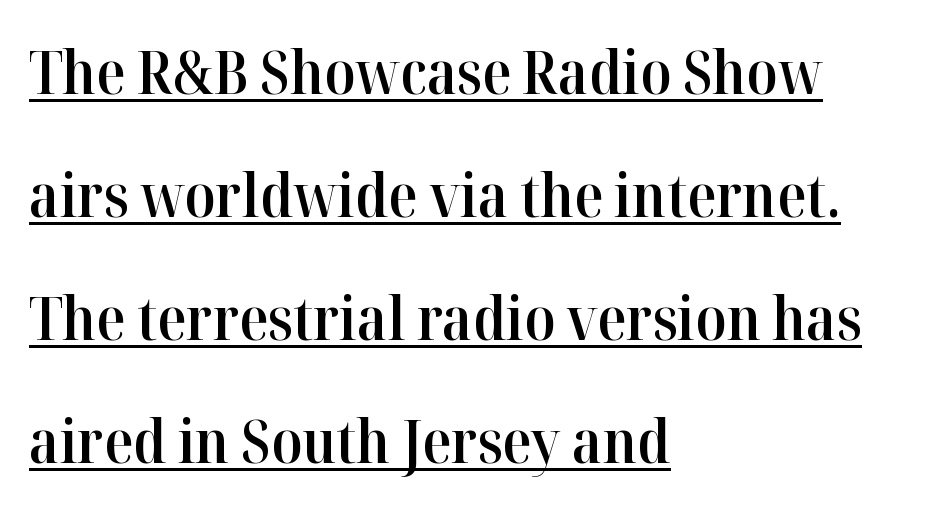
Q: Is the text bold? A: Semi-bold.
Q: Is the text italic (slanted)? A: No, it is upright.
Q: Is the typeface a serif or a sans-serif typeface? A: Serif.
Q: Is the text underlined? A: Yes.
Q: How is the paragraph aligned? A: Left-aligned.
Q: Is the spacing between letters normal or unusually wide? A: Normal.
Q: Is the spacing between lines tight, normal or loose? A: Loose.
Q: Width (condensed, normal, or wide)? A: Normal.
Q: Stroke contrast? A: High.
Q: x-height? A: Medium.
Q: Monospaced? A: No.
